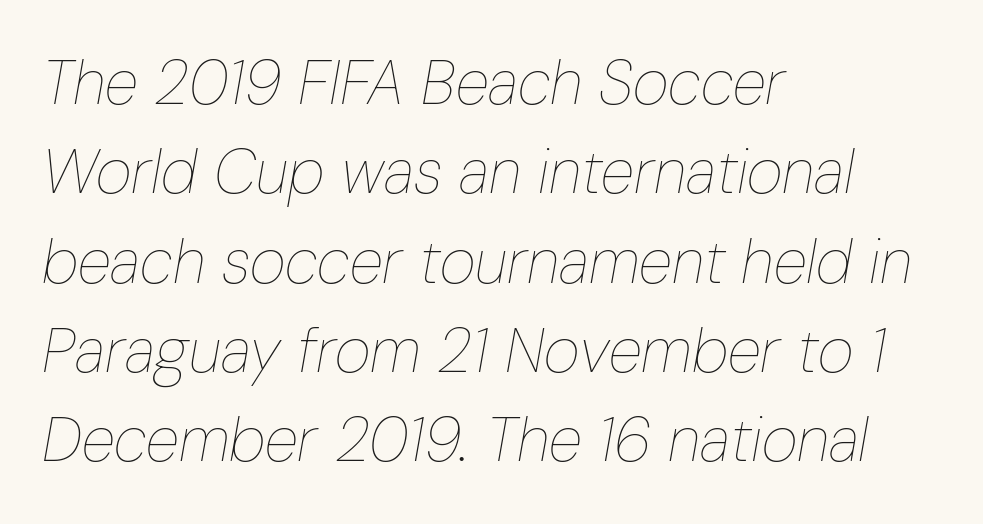
{"italic": "yes", "lean": "right", "slant_degrees": 10, "bold": "no", "weight": "thin", "width": "condensed", "stroke_contrast": "low", "x_height": "medium", "monospaced": "no", "underline": "no", "align": "left", "line_spacing": "normal", "line_spacing_ratio": 1.44, "letter_spacing": "normal", "letter_spacing_em": 0.0, "glyph_px": 62}
